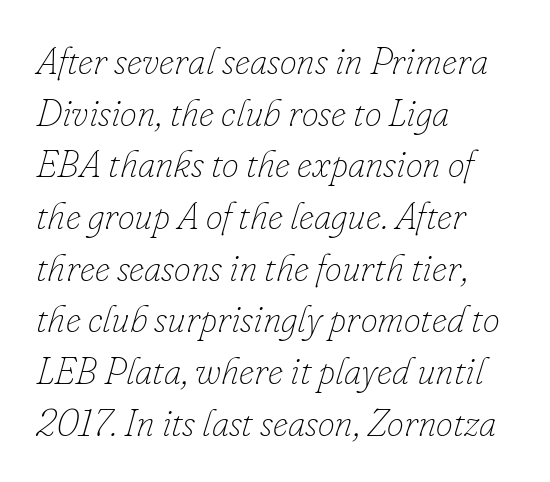
Tall strokes in this sample are angled rather than plumb. Interline gaps are of average width in this sample. Compared with a centered layout, this one pins lines to the left instead. A clean baseline with only descenders dipping below it.
